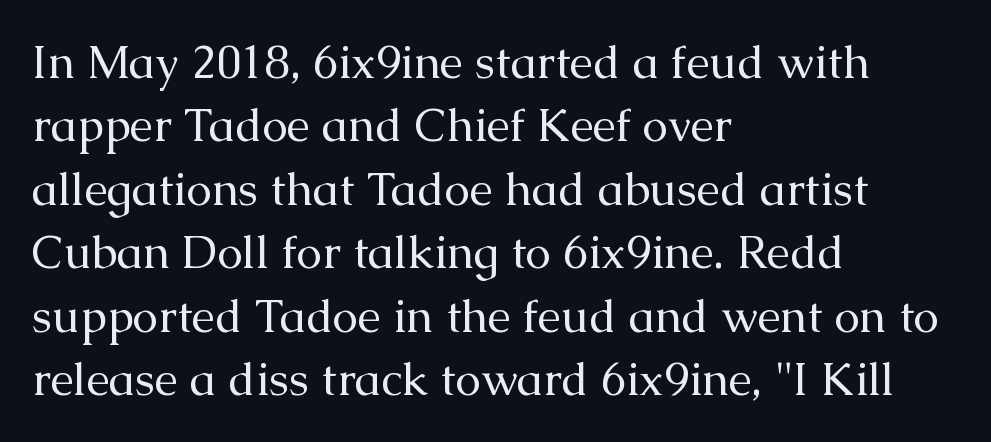
{"serif": "yes", "italic": "no", "bold": "no", "weight": "regular", "width": "normal", "stroke_contrast": "medium", "x_height": "medium", "monospaced": "no", "underline": "no", "align": "left", "line_spacing": "normal", "line_spacing_ratio": 1.38, "letter_spacing": "normal", "letter_spacing_em": 0.0, "glyph_px": 46}
